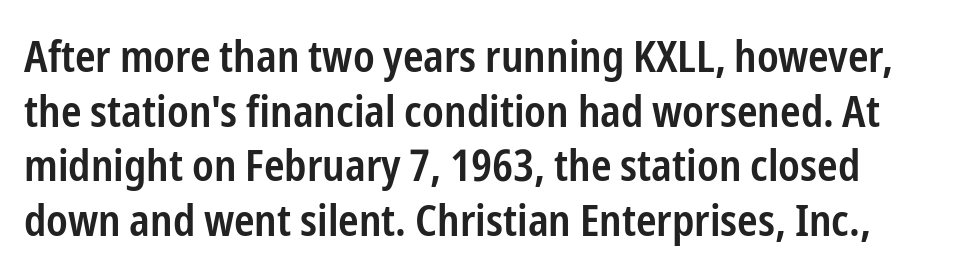
The typesetter chose a ragged-right arrangement here. The passage shown is semibold, sitting just below true bold. Posture: vertical. The passage shown has conventional tracking throughout. The letters advance in unequal steps, a hallmark of proportional type.
